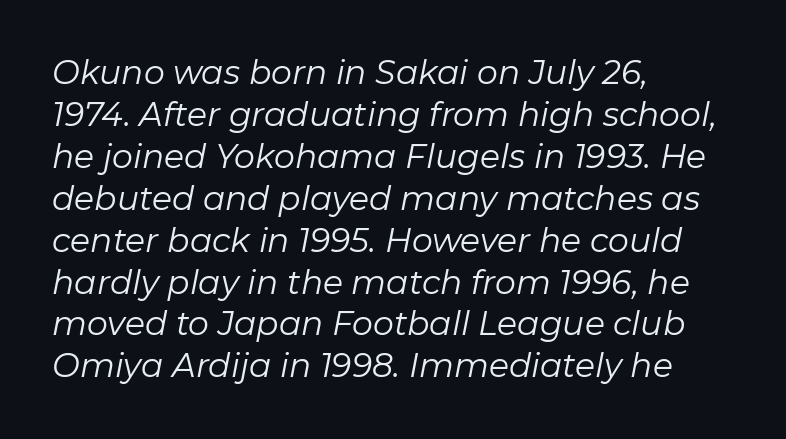
{"italic": "yes", "lean": "right", "slant_degrees": 11, "bold": "no", "weight": "regular", "width": "normal", "stroke_contrast": "low", "x_height": "medium", "monospaced": "no", "underline": "no", "align": "left", "line_spacing": "normal", "line_spacing_ratio": 1.27, "letter_spacing": "normal", "letter_spacing_em": 0.0, "glyph_px": 33}
